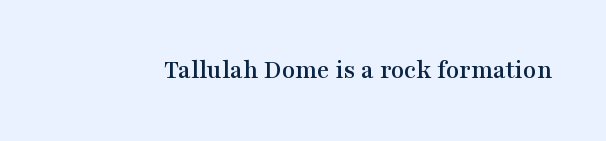
This rendering leaves character spacing at its baseline value. Has an underline been added? It has not. No italicization has been applied; the sample stays upright.
